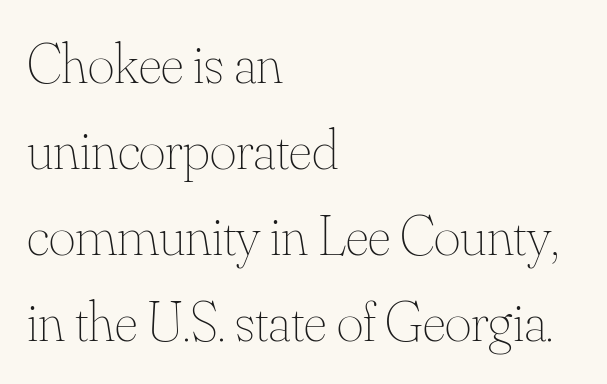
Nobody touched the tracking dial on this one. Is this a heavy cut? Hardly; it is regular or lighter. The letters advance in unequal steps, a hallmark of proportional type. Do the letters lean? They stand straight. The setting favours the left margin, as ordinary paragraphs usually do.
